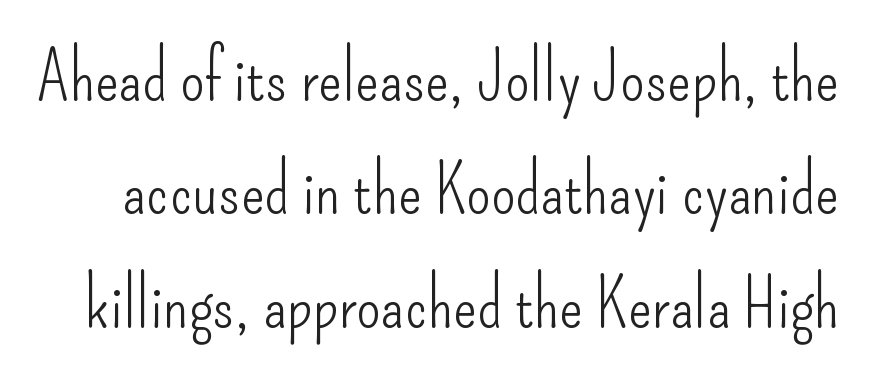
Regular leading. Serif or sans? Sans — the stroke terminals are bare. On a weight scale, this lands at 450 or below. Anything drawn beneath the words? Only blank space. Caption: standard tracking, unaltered. A typesetter would call this proportional, since set widths differ per character.
